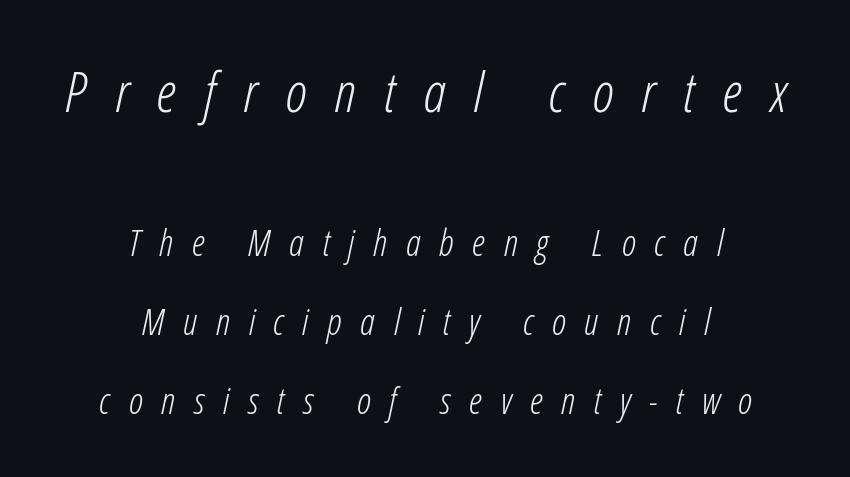
{"italic": "yes", "lean": "right", "slant_degrees": 12, "bold": "no", "weight": "light", "width": "condensed", "stroke_contrast": "low", "x_height": "medium", "monospaced": "no", "underline": "no", "align": "center", "line_spacing": "loose", "line_spacing_ratio": 2.13, "letter_spacing": "wide", "letter_spacing_em": 0.5, "larger_block": "first", "size_ratio": 1.51, "glyph_px": 56}
